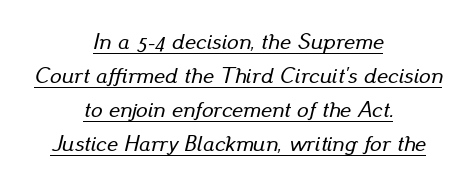
{"italic": "yes", "lean": "right", "slant_degrees": 13, "underline": "yes", "align": "center", "line_spacing": "normal", "line_spacing_ratio": 1.48, "letter_spacing": "normal", "letter_spacing_em": 0.0, "glyph_px": 23}
